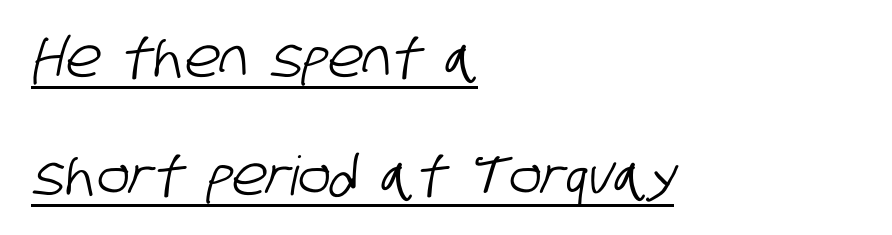
Q: Is the typeface a serif or a sans-serif typeface? A: Sans-serif.
Q: Is the text underlined? A: Yes.
Q: How is the paragraph aligned? A: Left-aligned.
Q: Is the spacing between letters normal or unusually wide? A: Normal.
Q: Is the spacing between lines tight, normal or loose? A: Loose.
Q: Width (condensed, normal, or wide)? A: Condensed.
Q: Stroke contrast? A: Low.
Q: x-height? A: Large.
Q: Monospaced? A: No.
